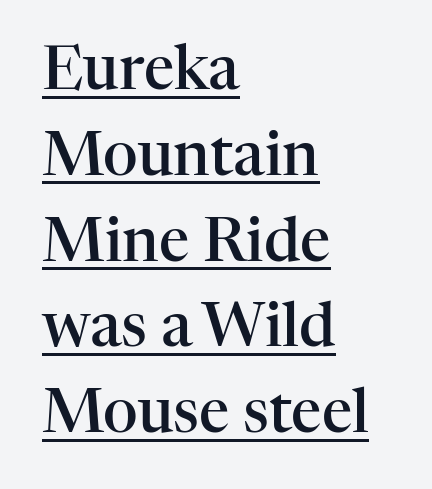
{"serif": "yes", "italic": "no", "bold": "semi", "weight": "semibold", "width": "normal", "stroke_contrast": "high", "x_height": "medium", "monospaced": "no", "underline": "yes", "align": "left", "line_spacing": "normal", "line_spacing_ratio": 1.43, "letter_spacing": "normal", "letter_spacing_em": 0.0, "glyph_px": 60}
